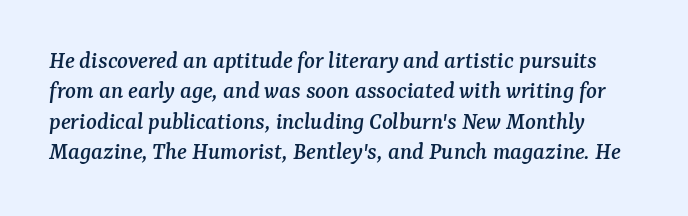
The image shows 25 px text type, italic (leaning right); set line spacing 1.22x, normal letter spacing, not underlined.
